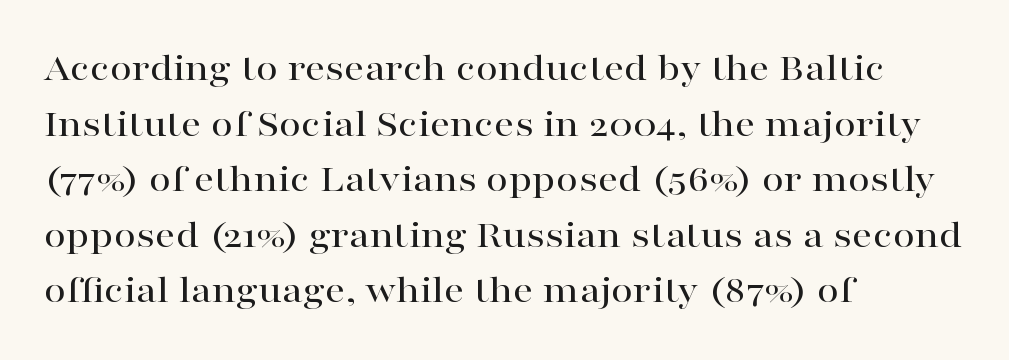
Q: Is the text italic (slanted)? A: No, it is upright.
Q: Is the typeface a serif or a sans-serif typeface? A: Serif.
Q: Is the text underlined? A: No.
Q: How is the paragraph aligned? A: Left-aligned.
Q: Is the spacing between letters normal or unusually wide? A: Normal.
Q: Is the spacing between lines tight, normal or loose? A: Normal.
Q: Width (condensed, normal, or wide)? A: Wide.
Q: Stroke contrast? A: High.
Q: x-height? A: Medium.
Q: Monospaced? A: No.
